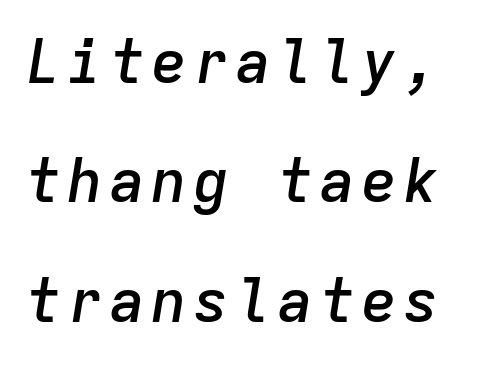
{"italic": "yes", "lean": "right", "slant_degrees": 9, "bold": "semi", "weight": "semibold", "width": "normal", "stroke_contrast": "low", "x_height": "medium", "monospaced": "yes", "underline": "no", "line_spacing": "loose", "line_spacing_ratio": 1.99, "glyph_px": 60}
